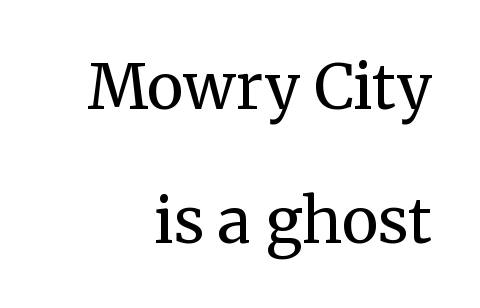
{"serif": "yes", "italic": "no", "bold": "no", "weight": "regular", "width": "normal", "stroke_contrast": "medium", "x_height": "medium", "monospaced": "no", "underline": "no", "align": "right", "line_spacing": "loose", "line_spacing_ratio": 2.16, "letter_spacing": "normal", "letter_spacing_em": 0.0, "glyph_px": 62}
